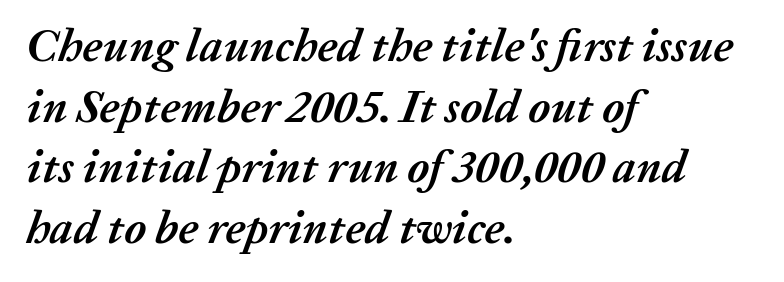
{"italic": "yes", "lean": "right", "slant_degrees": 20, "bold": "yes", "weight": "semibold", "width": "normal", "stroke_contrast": "medium", "x_height": "medium", "monospaced": "no", "underline": "no", "align": "left", "line_spacing": "normal", "line_spacing_ratio": 1.32, "letter_spacing": "normal", "letter_spacing_em": 0.0, "glyph_px": 46}
